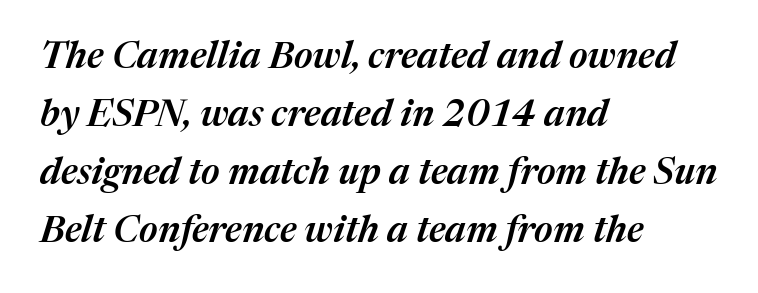
Students, note that the glyphs here touch the page at normal intervals. A bare baseline throughout the passage. Would a proofreader flag this as italicized? Yes. Each letter keeps its own natural width here, so spacing adapts to shape.
